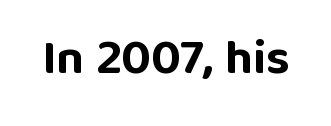
This is roman type, the default non-slanted kind. Nobody touched the tracking dial on this one. You'd pick this weight for a headline — it's a proper bold. Check where the strokes stop: nothing finishes them off — pure sans. You could not count columns in this text — the font is proportionally spaced.
